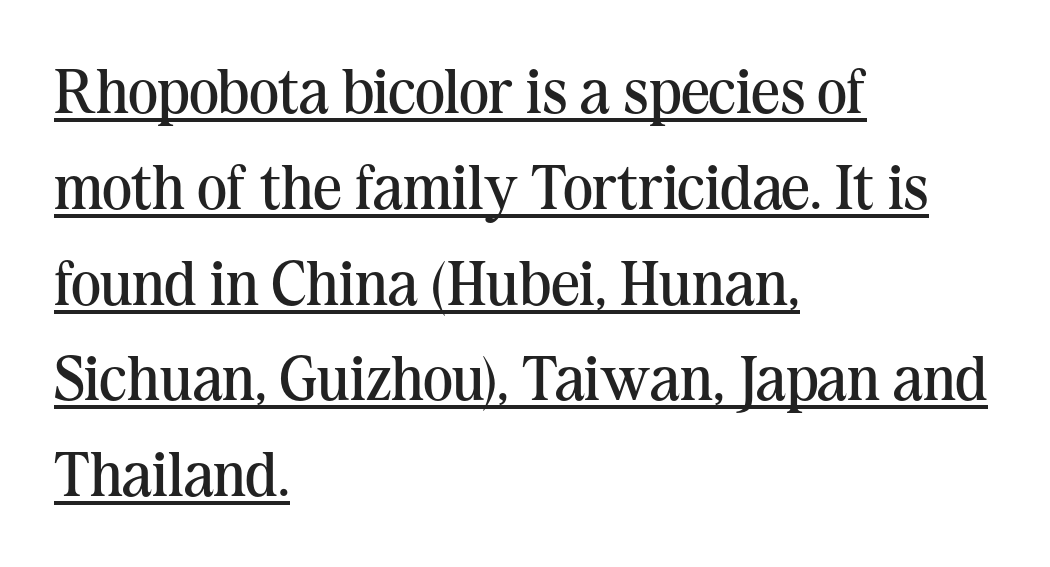
Q: Is the text bold? A: No.
Q: Is the text italic (slanted)? A: No, it is upright.
Q: Is the typeface a serif or a sans-serif typeface? A: Serif.
Q: Is the text underlined? A: Yes.
Q: How is the paragraph aligned? A: Left-aligned.
Q: Is the spacing between letters normal or unusually wide? A: Normal.
Q: Is the spacing between lines tight, normal or loose? A: Normal.
Q: Width (condensed, normal, or wide)? A: Normal.
Q: Stroke contrast? A: Medium.
Q: x-height? A: Medium.
Q: Monospaced? A: No.
